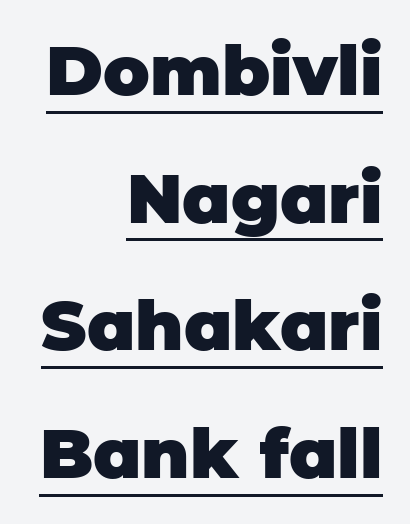
{"serif": "no", "italic": "no", "bold": "yes", "weight": "heavy", "width": "normal", "stroke_contrast": "low", "x_height": "large", "monospaced": "no", "underline": "yes", "align": "right", "line_spacing_ratio": 1.85, "letter_spacing": "normal", "letter_spacing_em": 0.0, "glyph_px": 69}
